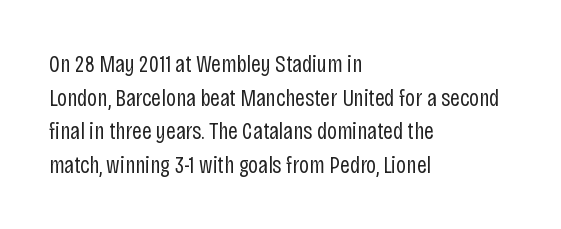
{"italic": "no", "bold": "no", "underline": "no", "align": "left", "line_spacing": "normal", "line_spacing_ratio": 1.4, "letter_spacing": "normal", "letter_spacing_em": 0.0, "glyph_px": 24}
